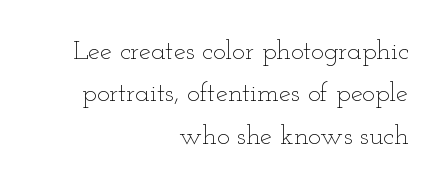
On a weight scale, this lands at 450 or below. Rule under the text: the space is simply empty. How would I describe the line gaps? Plain and ordinary. The type is set solid horizontally, with unmodified tracking. Reading down the block, your eye finds every line finishing at a fixed right position.
